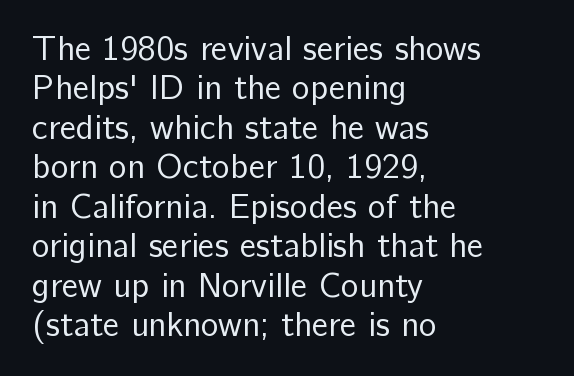
Q: Is the text bold? A: No.
Q: Is the text italic (slanted)? A: No, it is upright.
Q: Is the typeface a serif or a sans-serif typeface? A: Sans-serif.
Q: Is the text underlined? A: No.
Q: How is the paragraph aligned? A: Left-aligned.
Q: Is the spacing between letters normal or unusually wide? A: Normal.
Q: Width (condensed, normal, or wide)? A: Normal.
Q: Stroke contrast? A: Low.
Q: x-height? A: Medium.
Q: Monospaced? A: No.
